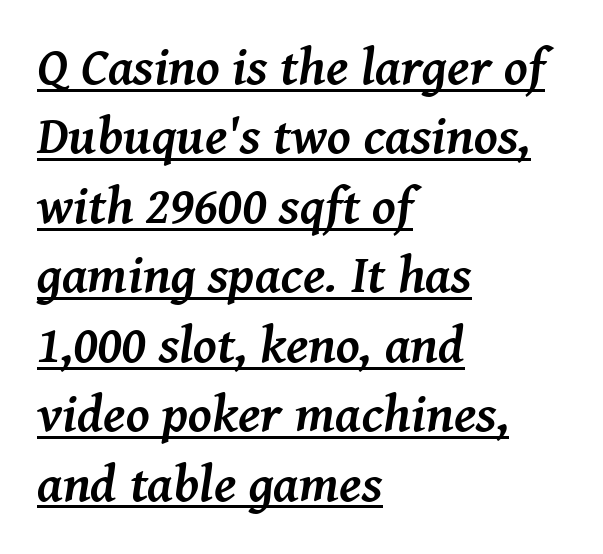
{"serif": "yes", "italic": "yes", "lean": "right", "slant_degrees": 8, "bold": "yes", "weight": "semibold", "width": "normal", "stroke_contrast": "medium", "x_height": "medium", "monospaced": "no", "underline": "yes", "align": "left", "line_spacing": "normal", "line_spacing_ratio": 1.31, "letter_spacing": "normal", "letter_spacing_em": 0.0, "glyph_px": 53}
